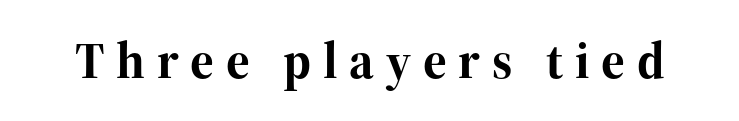
Notice how thick the strokes are: this is what a full bold looks like. Unlike italic type, these characters show no tilt at all. Inter-character spacing is expanded well beyond the font's built-in metrics. The font family rendered here belongs to the serif group. Note the varied advance widths — an 'i' is clearly narrower than an 'm'.
